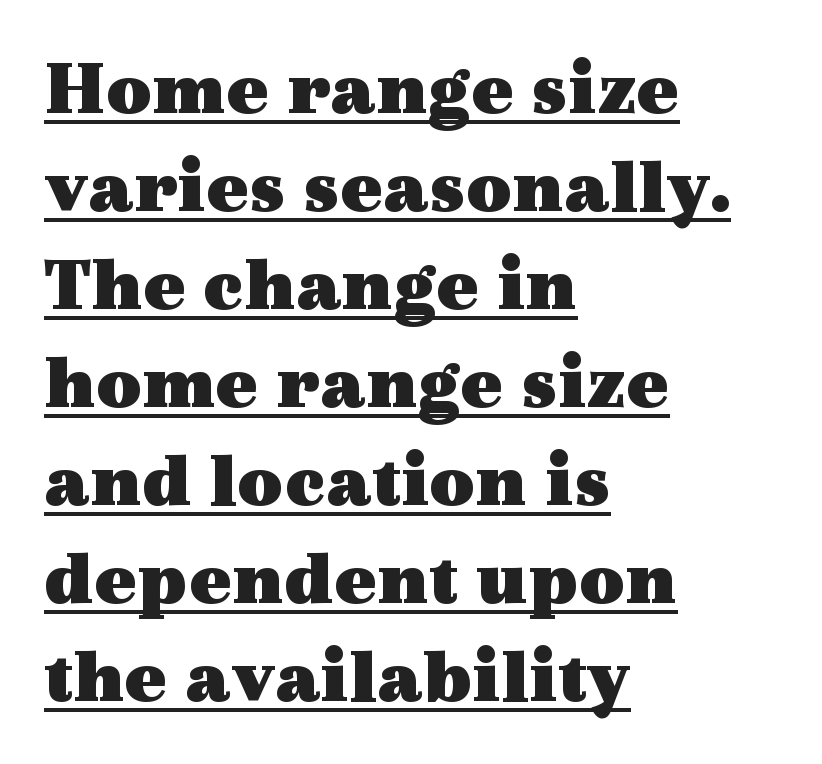
Students, this is bold: see how much ink each stroke carries. These lines stack with their left ends in a neat column. Do the characters align in a grid? No, the font is proportional. This sample carries an underscore along the baseline area.
